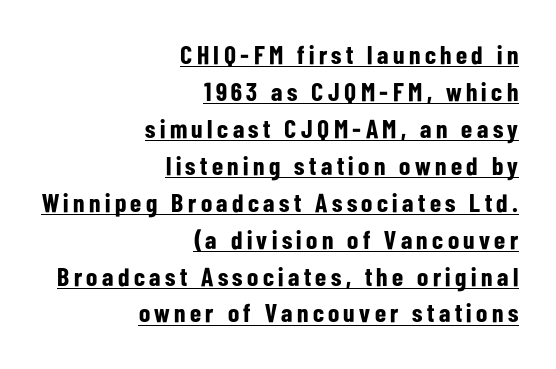
If you measured baseline to baseline, you'd find a middling distance. If you drew a line through each stem, it would be perfectly vertical. Is there an underline? Yes — a line sits under the letters. The typesetter chose a ragged-left arrangement here.
